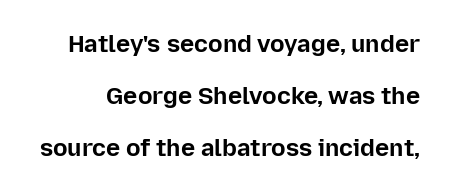
The letterforms sit shoulder to shoulder at normal distance. The font's upright variant was chosen for this text. Compared with an ordinary text face, these strokes are far heavier — a full bold. Descender tails drop into unmarked territory.
